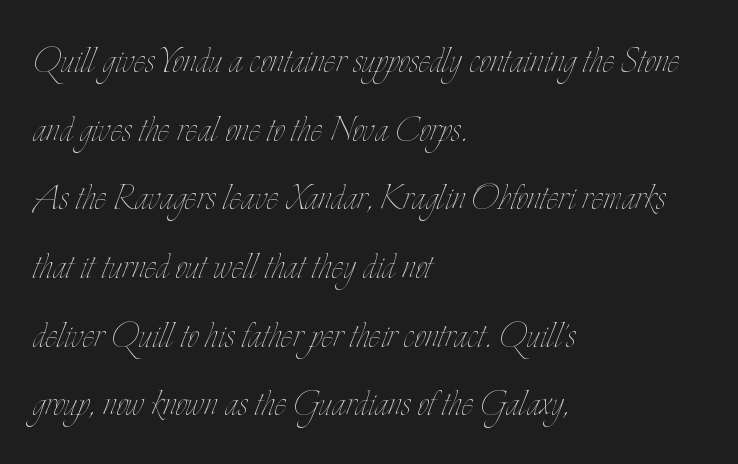
The space between consecutive lines is moderate. Beneath every word, the page is bare. The type is set solid horizontally, with unmodified tracking. Is this a fixed-width face? No — the glyphs have proportional, varying widths.
